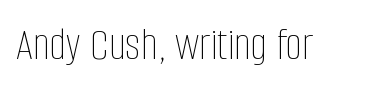
The image shows 47 px thin, condensed type, upright; set normal letter spacing, not underlined; low stroke contrast and a large x-height.
